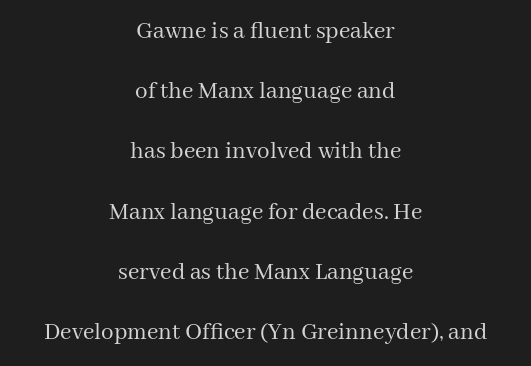
The image shows 25 px text type, upright; set centered, loose line spacing (2.41x), normal letter spacing, not underlined.
